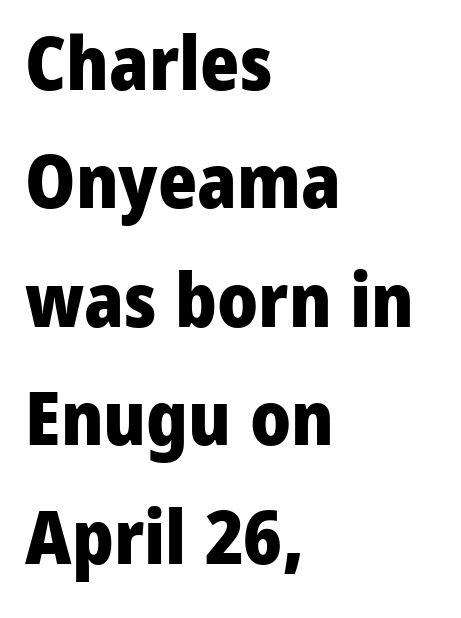
The image shows 75 px heavy sans-serif type, upright; set left-aligned, normal line spacing (1.58x), normal letter spacing, not underlined; low stroke contrast and a medium x-height.
